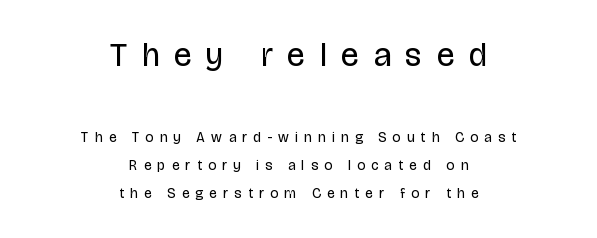
The image shows 33 px regular-weight, condensed sans-serif type, upright; set centered, loose line spacing (2.01x), unusually wide letter spacing (+0.46 em), not underlined; the first (top) block is 2.36x larger; low stroke contrast and a large x-height.
